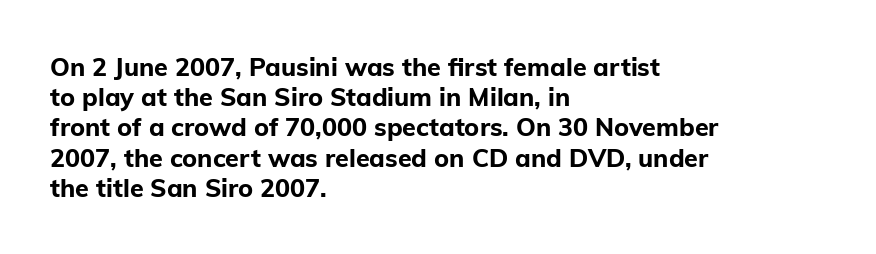
{"italic": "no", "bold": "yes", "underline": "no", "align": "left", "line_spacing_ratio": 1.21, "letter_spacing": "normal", "letter_spacing_em": 0.0, "glyph_px": 25}
